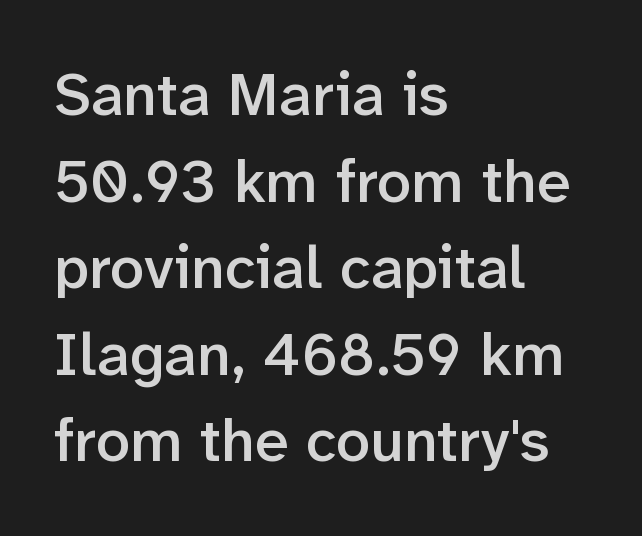
These lines carry some extra weight — a demibold, not a full bold. Leading: standard. Plain, unruled lines of type. In terms of letterspacing, this is plain default setting. You could not count columns in this text — the font is proportionally spaced. The font's upright variant was chosen for this text.
